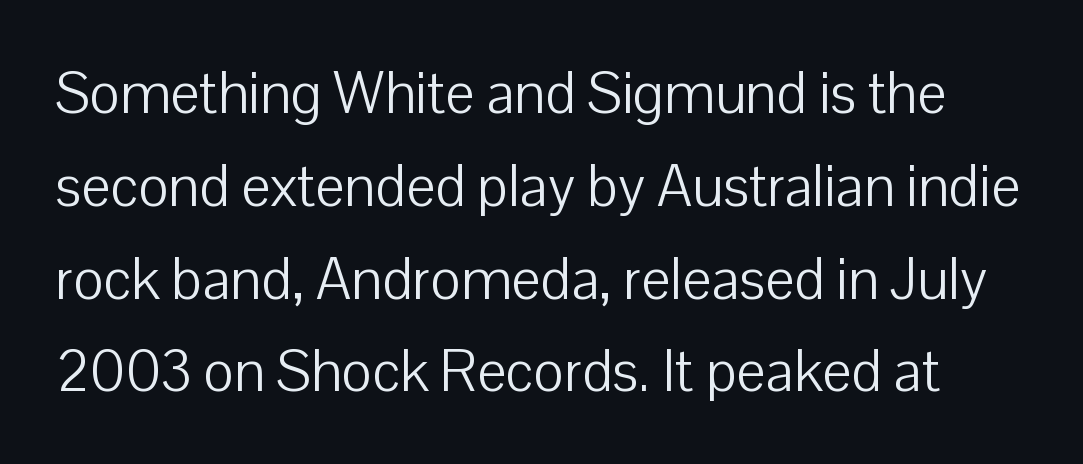
Upright lettering throughout. Words appear dense and cohesive because spacing is normal. Vertically, the passage feels balanced, rows spaced as you'd expect. No feet cap the strokes, marking this as sans-serif type.
